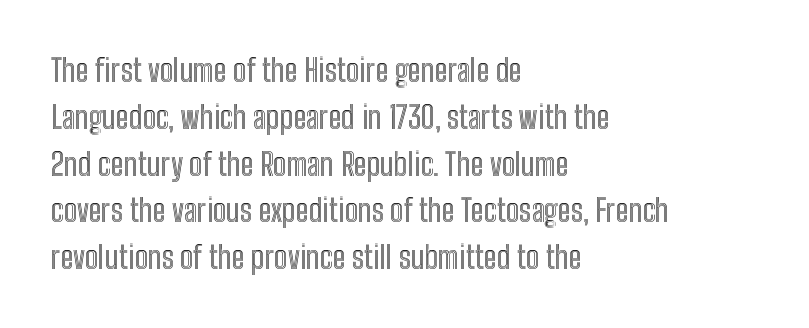
{"italic": "no", "width": "condensed", "x_height": "medium", "monospaced": "no", "underline": "no", "align": "left", "line_spacing": "normal", "line_spacing_ratio": 1.51, "letter_spacing": "normal", "letter_spacing_em": 0.0, "glyph_px": 31}
